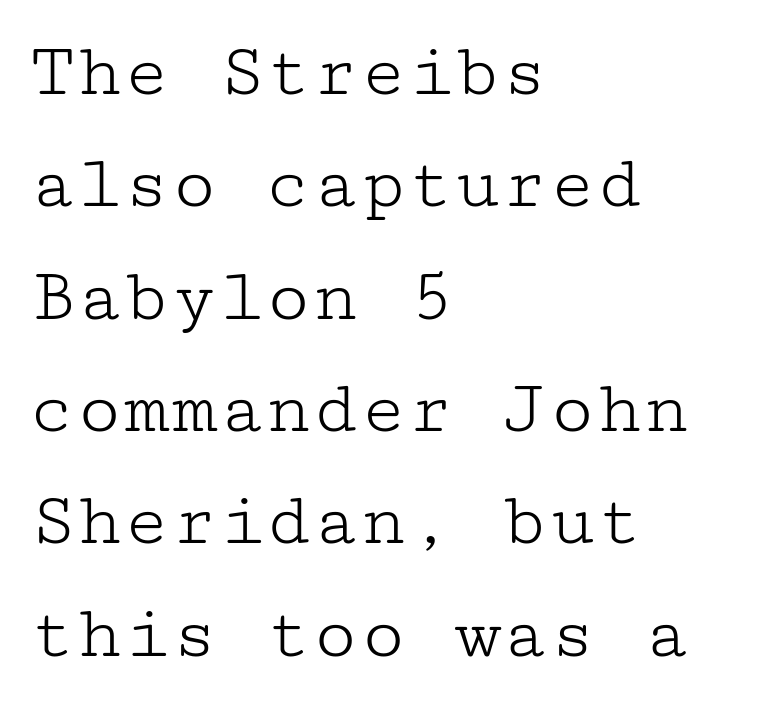
Observe the serifs anchoring each vertical stroke in this sample. These lines sit exactly where default settings would place them. Unlike italic type, these characters show no tilt at all. You could call the tracking neutral — neither tight nor loose. Unbolded letterforms with no extra heft. Type without underlining.
